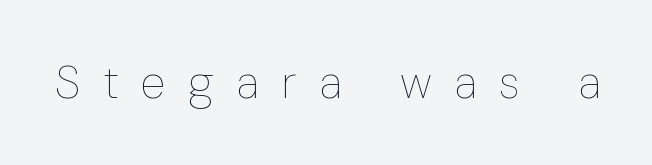
The image shows 46 px thin, condensed type, upright; set unusually wide letter spacing (+0.5 em), not underlined; low stroke contrast and a medium x-height.
